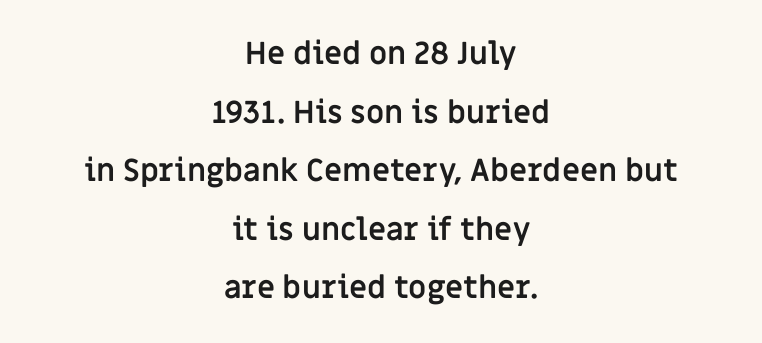
Q: Is the text bold? A: Yes.
Q: Is the text italic (slanted)? A: No, it is upright.
Q: Is the typeface a serif or a sans-serif typeface? A: Sans-serif.
Q: Is the text underlined? A: No.
Q: How is the paragraph aligned? A: Centered.
Q: Is the spacing between letters normal or unusually wide? A: Normal.
Q: Width (condensed, normal, or wide)? A: Normal.
Q: Stroke contrast? A: Low.
Q: x-height? A: Large.
Q: Monospaced? A: No.
